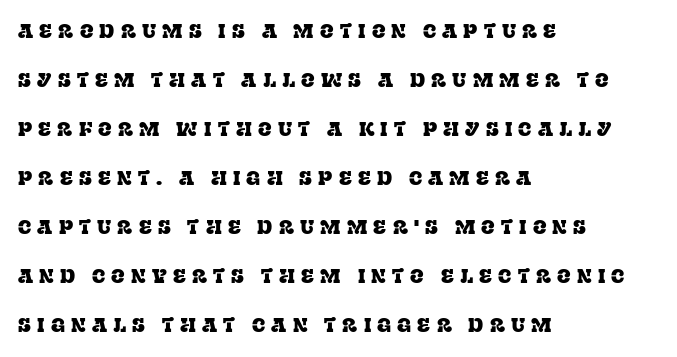
This block would shrink considerably if given ordinary leading; it's expanded now. Characters remain perfectly vertical along every line. Loose tracking; the words dissolve into strings of separated letters. Just letters on the line, the space beneath them empty. Short and long lines alike share a common starting point at left.
